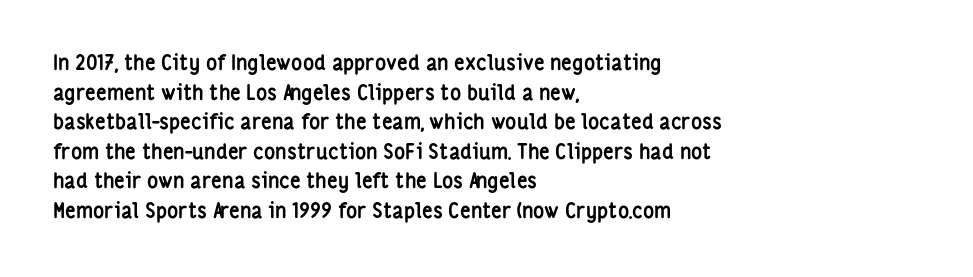
The image shows 21 px bold type, upright; set left-aligned, normal line spacing (1.41x), normal letter spacing, not underlined.
